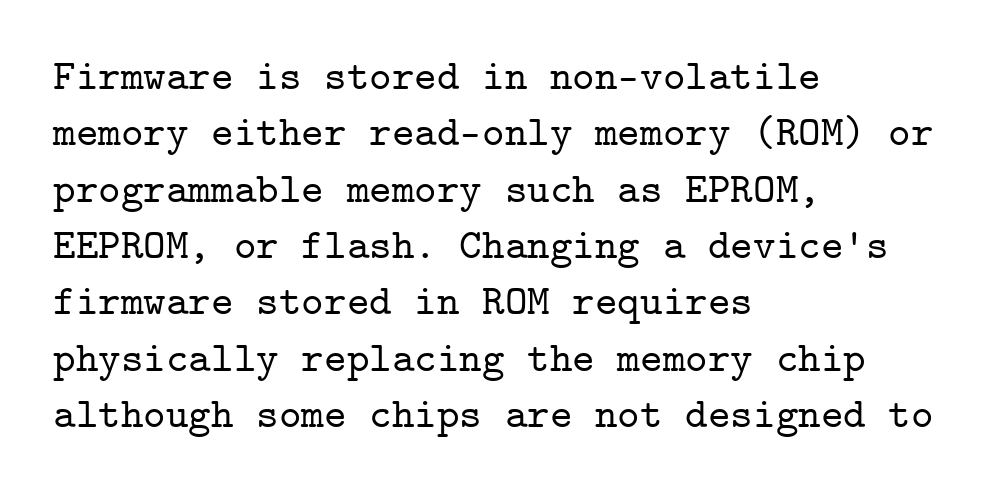
Q: Is the text italic (slanted)? A: No, it is upright.
Q: Is the typeface a serif or a sans-serif typeface? A: Serif.
Q: Is the text underlined? A: No.
Q: How is the paragraph aligned? A: Left-aligned.
Q: Is the spacing between letters normal or unusually wide? A: Normal.
Q: Is the spacing between lines tight, normal or loose? A: Normal.
Q: Width (condensed, normal, or wide)? A: Normal.
Q: Stroke contrast? A: Low.
Q: x-height? A: Medium.
Q: Monospaced? A: Yes.
